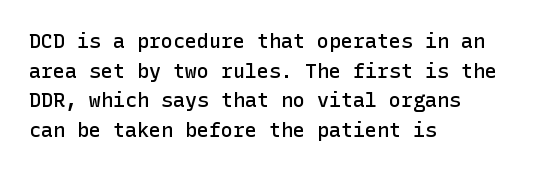
{"italic": "no", "bold": "semi", "underline": "no", "align": "left", "line_spacing": "normal", "line_spacing_ratio": 1.48, "letter_spacing": "normal", "letter_spacing_em": 0.0, "glyph_px": 20}
